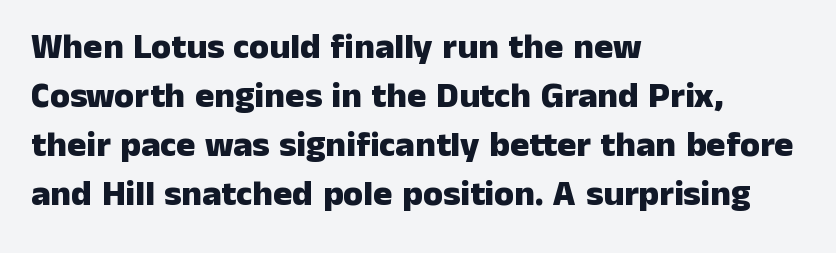
Q: Is the text bold? A: Yes.
Q: Is the text italic (slanted)? A: No, it is upright.
Q: Is the typeface a serif or a sans-serif typeface? A: Sans-serif.
Q: Is the text underlined? A: No.
Q: How is the paragraph aligned? A: Left-aligned.
Q: Is the spacing between letters normal or unusually wide? A: Normal.
Q: Is the spacing between lines tight, normal or loose? A: Normal.
Q: Width (condensed, normal, or wide)? A: Normal.
Q: Stroke contrast? A: Low.
Q: x-height? A: Medium.
Q: Monospaced? A: No.
